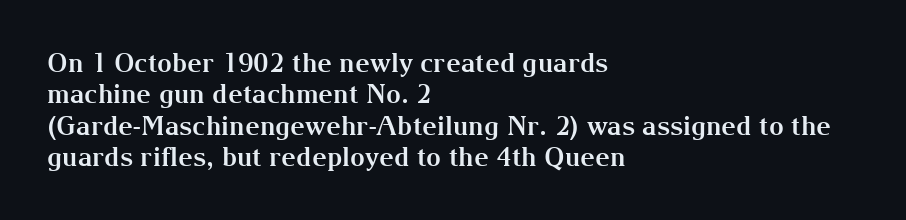
Posture: straight, roman, zero tilt. A student would call this left alignment; a typographer would say flush left, rag right. Rule under the text: the space is simply empty. Between one letter and the next there's only the usual sliver of space. Plenty of ink on the page — the face is bold.
